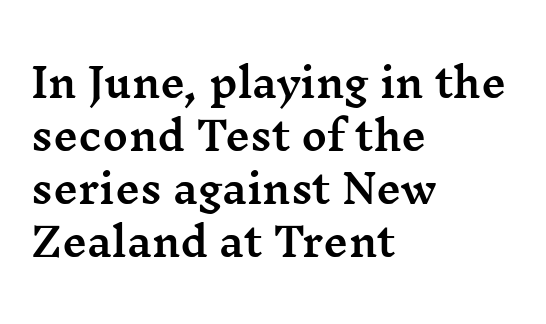
{"serif": "yes", "italic": "no", "width": "wide", "stroke_contrast": "medium", "x_height": "medium", "monospaced": "no", "underline": "no", "align": "left", "line_spacing": "normal", "line_spacing_ratio": 1.36, "letter_spacing": "normal", "letter_spacing_em": 0.0, "glyph_px": 39}
